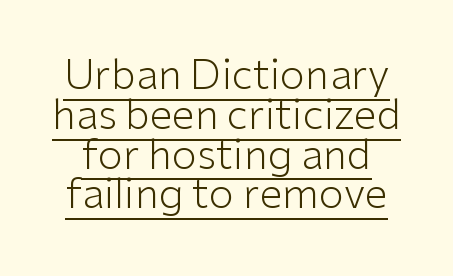
Where is the straight margin? There isn't one; the lines are centered. Each letter keeps its own natural width here, so spacing adapts to shape. Look at the bottom of the vertical strokes: they stop flat, with no serifs. Is the stroke heavy? The answer is a plain regular-or-lighter. Observe the ordinary spacing: letters are neighbours, not strangers.
